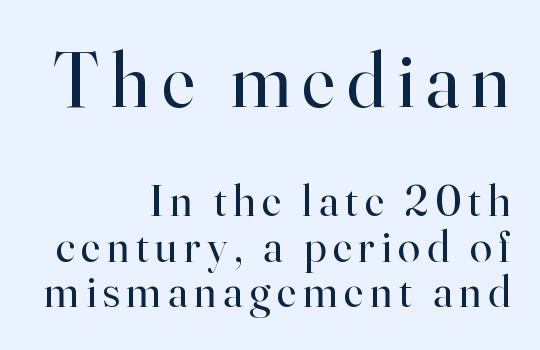
Q: Is the text bold? A: No.
Q: Is the text italic (slanted)? A: No, it is upright.
Q: Is the typeface a serif or a sans-serif typeface? A: Serif.
Q: Is the text underlined? A: No.
Q: How is the paragraph aligned? A: Right-aligned.
Q: Is the spacing between lines tight, normal or loose? A: Tight.
Q: Which block of text is set in a larger size, the first (top) or the second (bottom)? A: The first (top) one.
Q: Width (condensed, normal, or wide)? A: Normal.
Q: Stroke contrast? A: High.
Q: x-height? A: Small.
Q: Monospaced? A: No.
